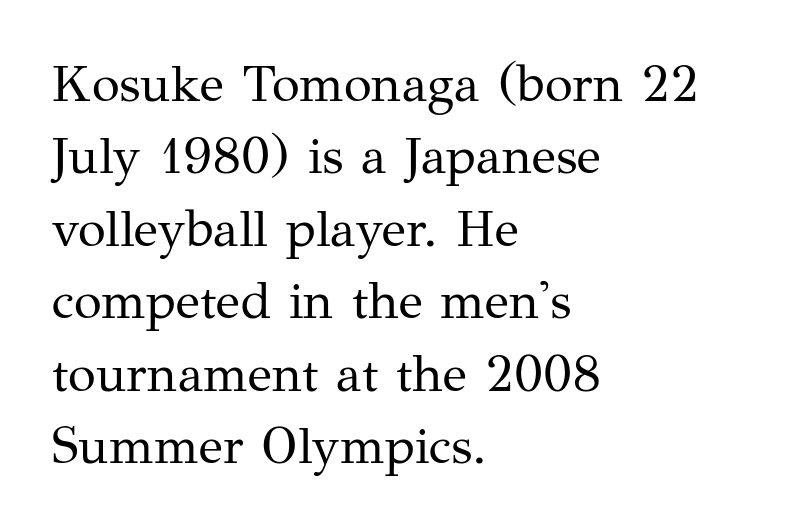
{"serif": "yes", "italic": "no", "bold": "no", "weight": "regular", "width": "normal", "stroke_contrast": "medium", "x_height": "medium", "monospaced": "no", "underline": "no", "align": "left", "line_spacing": "normal", "line_spacing_ratio": 1.42, "letter_spacing": "normal", "letter_spacing_em": 0.0, "glyph_px": 51}
